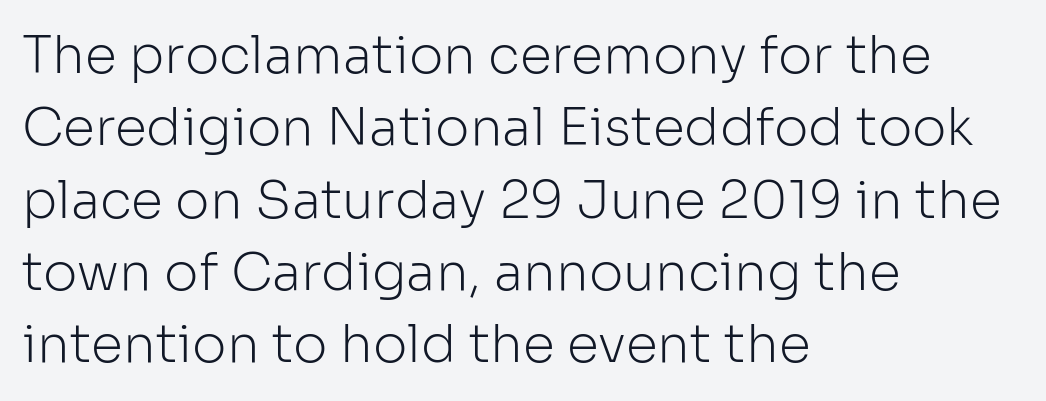
Q: Is the text bold? A: No.
Q: Is the text italic (slanted)? A: No, it is upright.
Q: Is the typeface a serif or a sans-serif typeface? A: Sans-serif.
Q: Is the text underlined? A: No.
Q: How is the paragraph aligned? A: Left-aligned.
Q: Is the spacing between letters normal or unusually wide? A: Normal.
Q: Is the spacing between lines tight, normal or loose? A: Normal.
Q: Width (condensed, normal, or wide)? A: Normal.
Q: Stroke contrast? A: Low.
Q: x-height? A: Medium.
Q: Monospaced? A: No.
